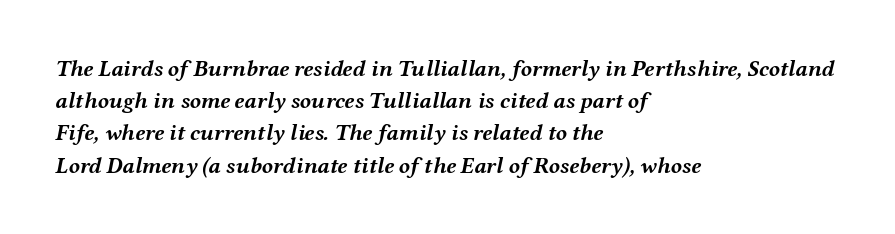
The image shows 23 px bold type, italic (leaning right); set left-aligned, normal line spacing (1.4x), normal letter spacing, not underlined.
